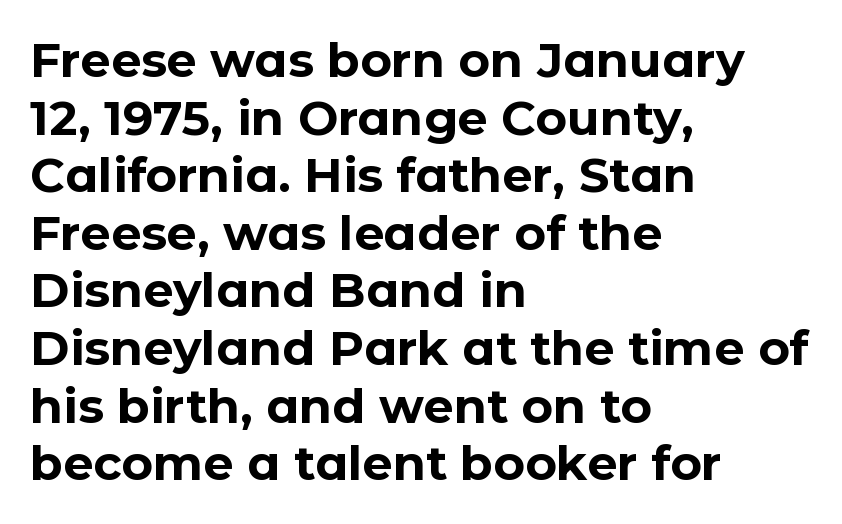
Looks like regular typesetting: each glyph gets only the width it needs. These lines stack with their left ends in a neat column. In terms of letterform style, serifs are entirely absent. Any mark beneath the type? The region is blank.
